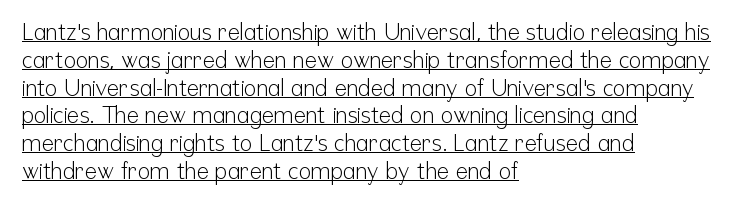
{"italic": "no", "bold": "no", "underline": "yes", "align": "left", "line_spacing_ratio": 1.21, "letter_spacing": "normal", "letter_spacing_em": 0.0, "glyph_px": 23}
